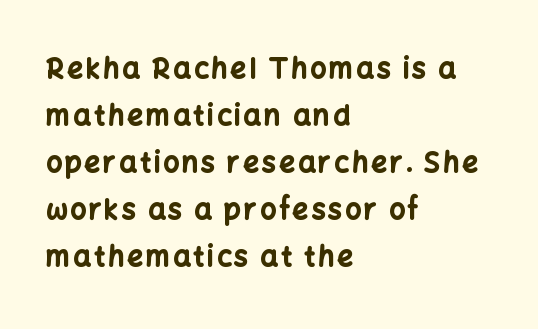
Q: Is the text bold? A: Yes.
Q: Is the text italic (slanted)? A: No, it is upright.
Q: Is the typeface a serif or a sans-serif typeface? A: Sans-serif.
Q: Is the text underlined? A: No.
Q: How is the paragraph aligned? A: Left-aligned.
Q: Is the spacing between lines tight, normal or loose? A: Normal.
Q: Width (condensed, normal, or wide)? A: Normal.
Q: Stroke contrast? A: Low.
Q: x-height? A: Medium.
Q: Monospaced? A: No.
